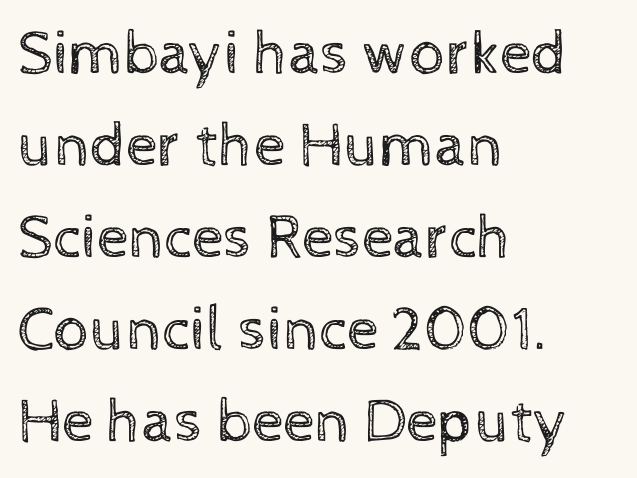
{"italic": "no", "bold": "no", "weight": "regular", "width": "normal", "x_height": "medium", "monospaced": "no", "underline": "no", "align": "left", "line_spacing": "normal", "line_spacing_ratio": 1.46, "letter_spacing": "normal", "letter_spacing_em": 0.0, "glyph_px": 63}
